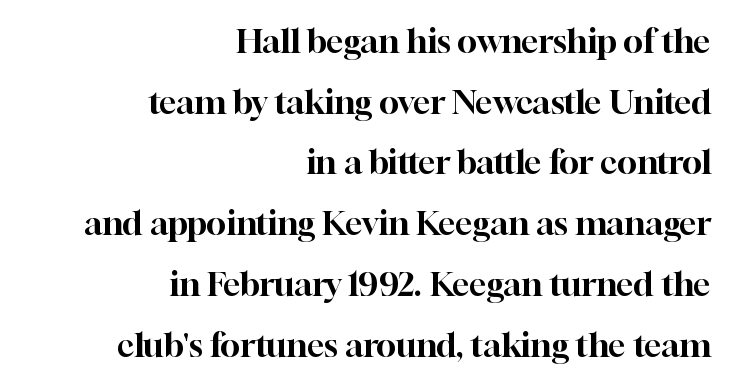
Q: Is the text italic (slanted)? A: No, it is upright.
Q: Is the typeface a serif or a sans-serif typeface? A: Serif.
Q: Is the text underlined? A: No.
Q: How is the paragraph aligned? A: Right-aligned.
Q: Is the spacing between letters normal or unusually wide? A: Normal.
Q: Width (condensed, normal, or wide)? A: Normal.
Q: Stroke contrast? A: High.
Q: x-height? A: Medium.
Q: Monospaced? A: No.
